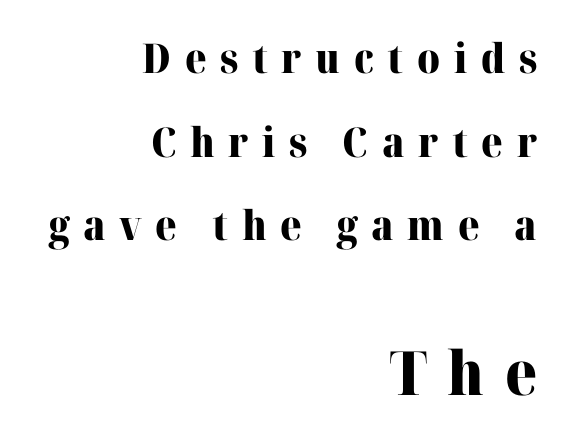
The image shows 61 px heavy serif type, upright; set right-aligned, loose line spacing (2.04x), unusually wide letter spacing (+0.33 em), not underlined; the second (bottom) block is 1.49x larger; high stroke contrast and a medium x-height.
